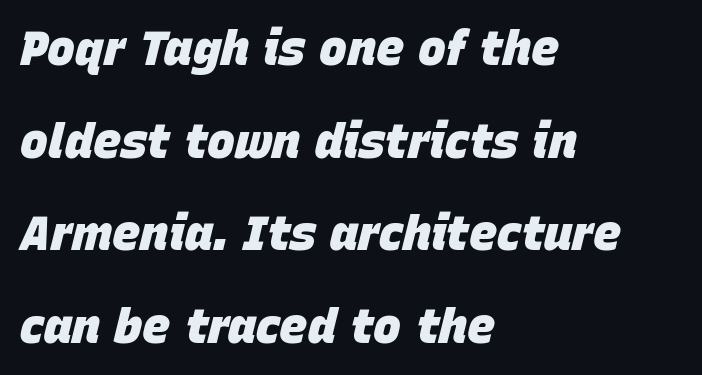
The letters are slanted; this is an italic face. Check under the words: just untouched page. Reading down the block, your eye returns to a fixed left position each line. What's the leading like? Stretched, with rows far apart. The typesetting leans heavy: a genuine bold.
